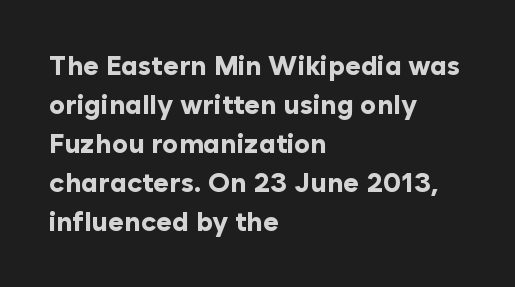
The image shows 27 px bold type, upright; set left-aligned, normal line spacing (1.44x), normal letter spacing, not underlined.
